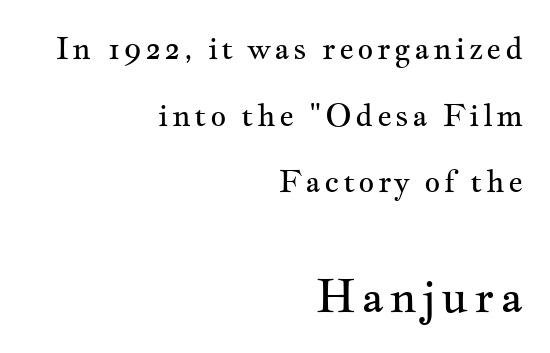
{"serif": "yes", "italic": "no", "bold": "no", "weight": "regular", "width": "wide", "stroke_contrast": "medium", "x_height": "small", "monospaced": "no", "underline": "no", "align": "right", "line_spacing": "loose", "line_spacing_ratio": 2.15, "larger_block": "second", "size_ratio": 1.48, "glyph_px": 46}
